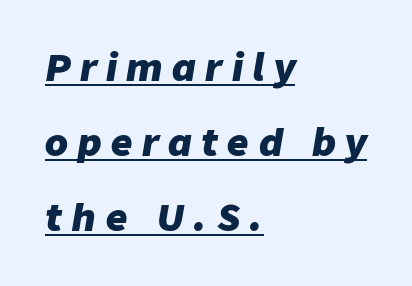
{"italic": "yes", "lean": "right", "slant_degrees": 9, "bold": "yes", "weight": "heavy", "width": "normal", "stroke_contrast": "low", "x_height": "medium", "monospaced": "no", "underline": "yes", "align": "left", "line_spacing": "loose", "line_spacing_ratio": 2.03, "letter_spacing": "wide", "letter_spacing_em": 0.26, "glyph_px": 37}
